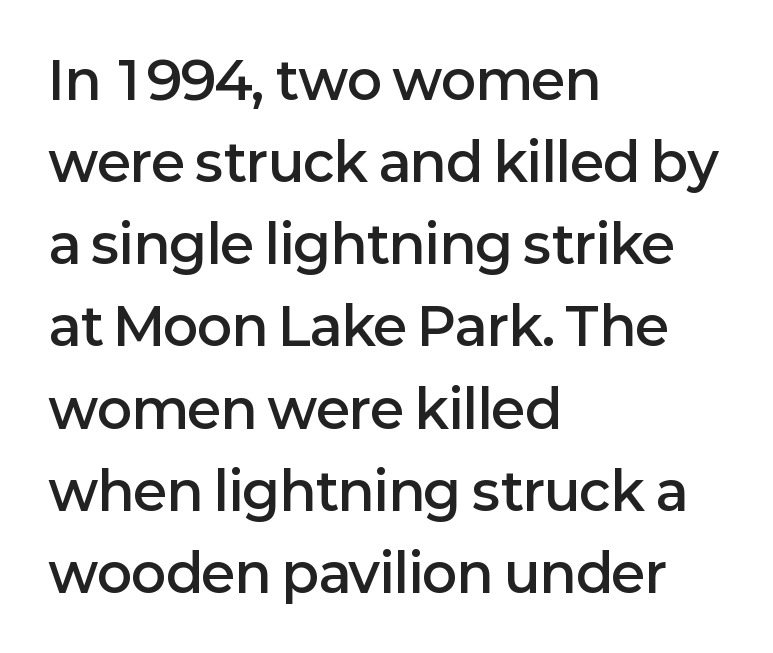
The image shows 52 px semibold sans-serif type, upright; set left-aligned, normal line spacing (1.58x), normal letter spacing, not underlined; low stroke contrast and a medium x-height.
